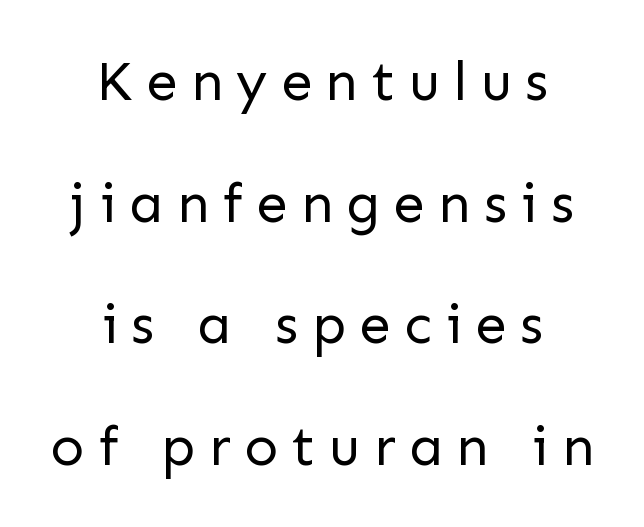
Q: Is the text bold? A: No.
Q: Is the text italic (slanted)? A: No, it is upright.
Q: Is the typeface a serif or a sans-serif typeface? A: Sans-serif.
Q: Is the text underlined? A: No.
Q: How is the paragraph aligned? A: Centered.
Q: Is the spacing between letters normal or unusually wide? A: Unusually wide.
Q: Is the spacing between lines tight, normal or loose? A: Loose.
Q: Width (condensed, normal, or wide)? A: Normal.
Q: Stroke contrast? A: Low.
Q: x-height? A: Medium.
Q: Monospaced? A: No.
